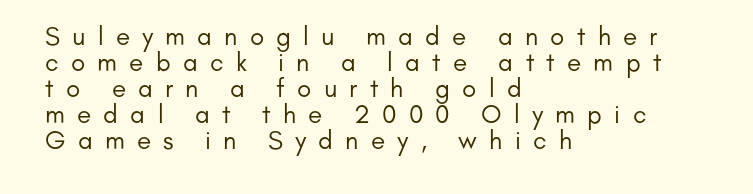
The foot of each line stays bare and open. Substantial extra tracking has been applied to these lines. A classic flush-left, rag-right setting is used for this passage. Is there much room between lines? No — they nearly touch.
